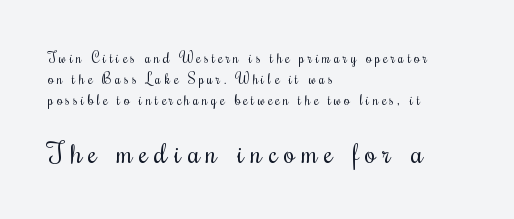
Q: Is the text bold? A: No.
Q: Is the text italic (slanted)? A: Yes.
Q: Is the typeface a serif or a sans-serif typeface? A: Serif.
Q: Is the text underlined? A: No.
Q: How is the paragraph aligned? A: Left-aligned.
Q: Is the spacing between letters normal or unusually wide? A: Unusually wide.
Q: Is the spacing between lines tight, normal or loose? A: Normal.
Q: Which block of text is set in a larger size, the first (top) or the second (bottom)? A: The second (bottom) one.
Q: Width (condensed, normal, or wide)? A: Condensed.
Q: Stroke contrast? A: Medium.
Q: x-height? A: Small.
Q: Monospaced? A: No.
